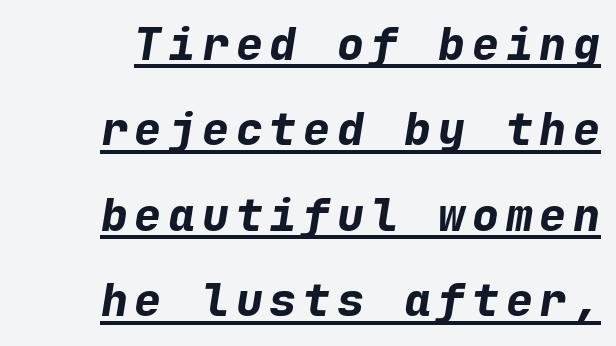
Q: Is the text bold? A: Yes.
Q: Is the text italic (slanted)? A: Yes, it leans right by about 9 degrees.
Q: Is the text underlined? A: Yes.
Q: Is the spacing between lines tight, normal or loose? A: Loose.
Q: Width (condensed, normal, or wide)? A: Normal.
Q: Stroke contrast? A: Low.
Q: x-height? A: Medium.
Q: Monospaced? A: Yes.
